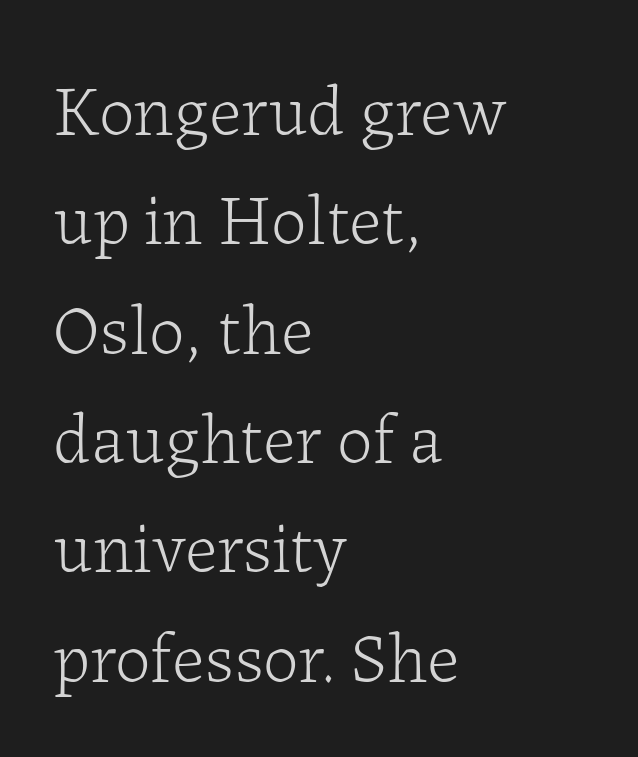
Yep, those are serifs on the letters. This rendering uses left alignment, leaving the right contour irregular. Posture: upright roman. Is this a fixed-width face? No — the glyphs have proportional, varying widths.
